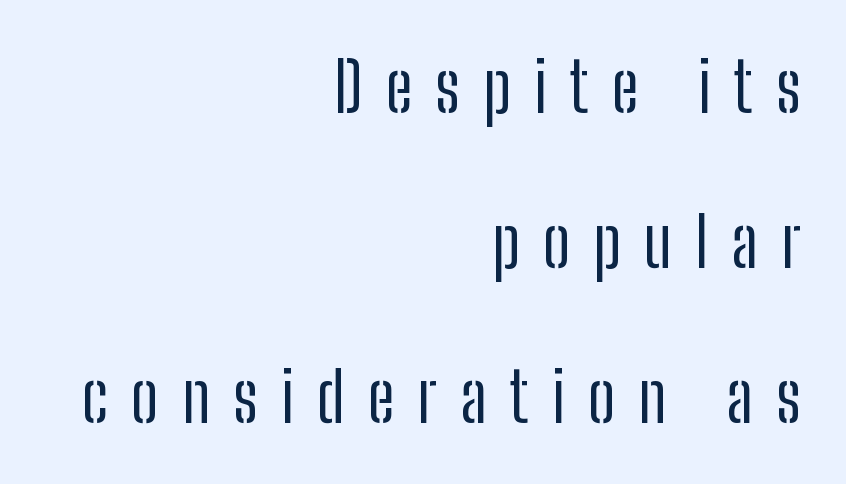
Q: Is the text bold? A: No.
Q: Is the text italic (slanted)? A: No, it is upright.
Q: Is the typeface a serif or a sans-serif typeface? A: Sans-serif.
Q: Is the text underlined? A: No.
Q: How is the paragraph aligned? A: Right-aligned.
Q: Is the spacing between letters normal or unusually wide? A: Unusually wide.
Q: Is the spacing between lines tight, normal or loose? A: Loose.
Q: Width (condensed, normal, or wide)? A: Condensed.
Q: Stroke contrast? A: Low.
Q: x-height? A: Medium.
Q: Monospaced? A: No.
